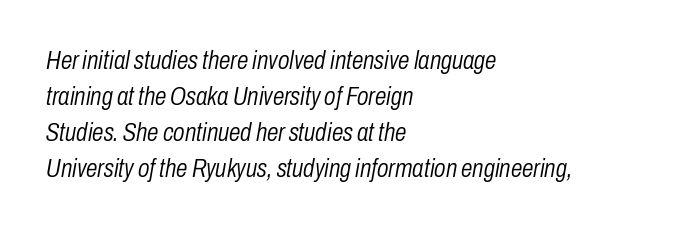
The image shows 26 px text type, italic (leaning right); set left-aligned, normal line spacing (1.39x), normal letter spacing, not underlined.
